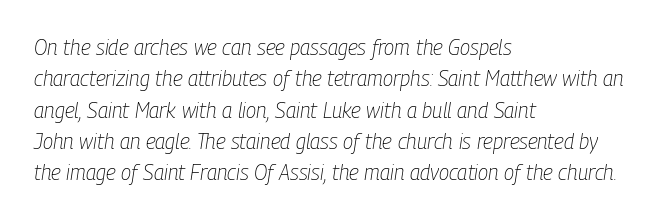
The line-height multiplier appears to be the usual default. In terms of posture, this sample is oblique. The rendering keeps characters at their native spacing. The compositor pushed each line to the left boundary. Stems here are at most as thick as an everyday book face.
